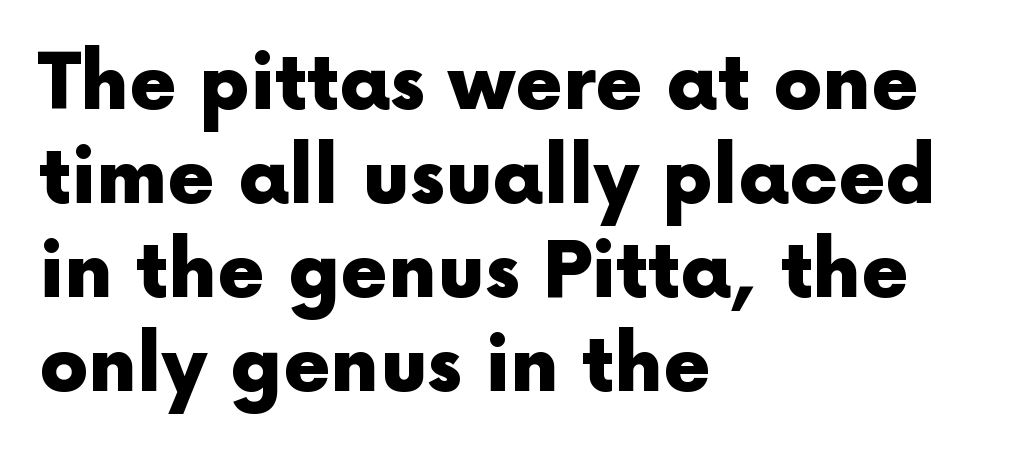
{"serif": "no", "italic": "no", "bold": "yes", "weight": "heavy", "width": "normal", "x_height": "medium", "monospaced": "no", "underline": "no", "align": "left", "line_spacing_ratio": 1.22, "letter_spacing": "normal", "letter_spacing_em": 0.0, "glyph_px": 77}
